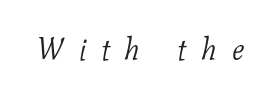
{"serif": "yes", "italic": "yes", "lean": "right", "slant_degrees": 11, "bold": "no", "weight": "light", "width": "normal", "stroke_contrast": "low", "x_height": "medium", "monospaced": "no", "underline": "no", "letter_spacing": "wide", "letter_spacing_em": 0.47, "glyph_px": 31}
